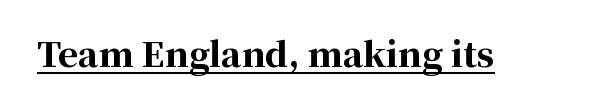
{"serif": "yes", "italic": "no", "bold": "yes", "weight": "bold", "width": "normal", "stroke_contrast": "high", "x_height": "medium", "monospaced": "no", "underline": "yes", "letter_spacing": "normal", "letter_spacing_em": 0.0, "glyph_px": 34}
